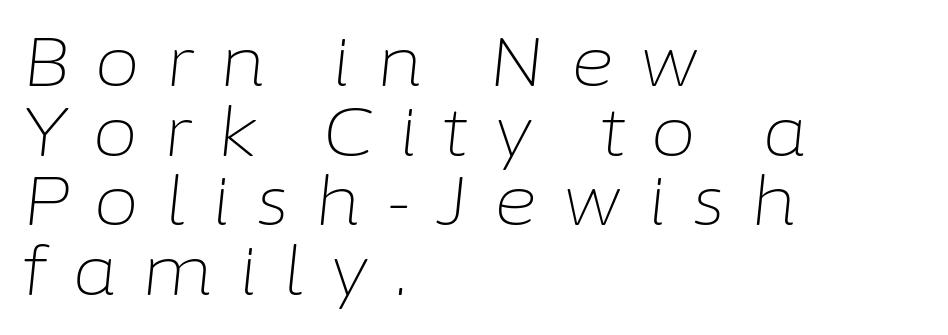
{"italic": "yes", "lean": "right", "slant_degrees": 6, "bold": "no", "weight": "light", "width": "normal", "stroke_contrast": "low", "x_height": "medium", "monospaced": "no", "underline": "no", "align": "left", "line_spacing": "tight", "line_spacing_ratio": 1.04, "letter_spacing": "wide", "letter_spacing_em": 0.37, "glyph_px": 67}
